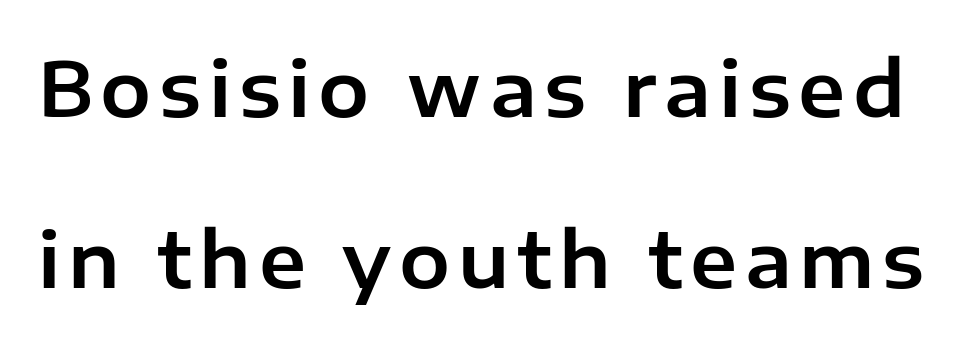
The image shows 76 px sans-serif type, upright; set loose line spacing (2.25x), not underlined; low stroke contrast and a medium x-height.
